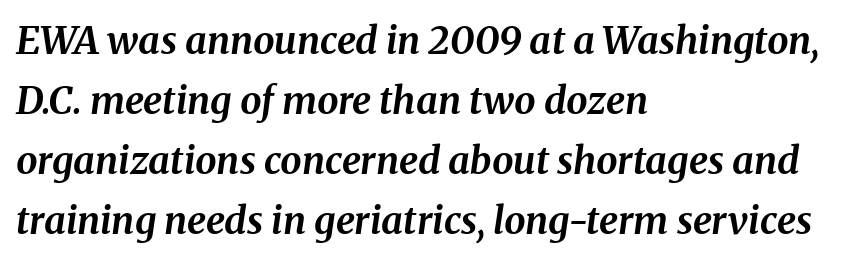
{"italic": "yes", "lean": "right", "slant_degrees": 8, "bold": "yes", "weight": "bold", "width": "normal", "stroke_contrast": "medium", "x_height": "medium", "monospaced": "no", "underline": "no", "align": "left", "line_spacing": "normal", "line_spacing_ratio": 1.58, "letter_spacing": "normal", "letter_spacing_em": 0.0, "glyph_px": 38}
